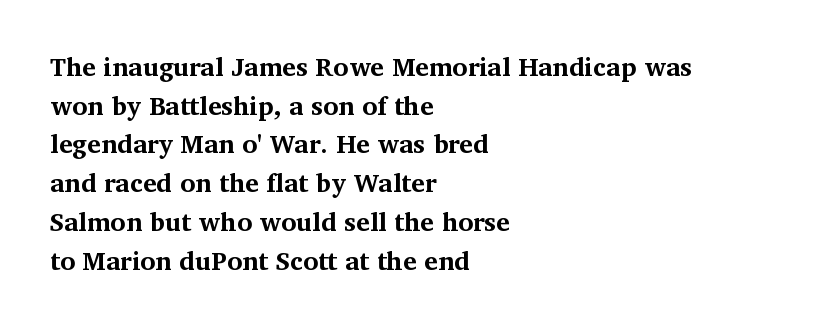
The image shows 26 px bold type, upright; set left-aligned, normal line spacing (1.49x), normal letter spacing, not underlined.
